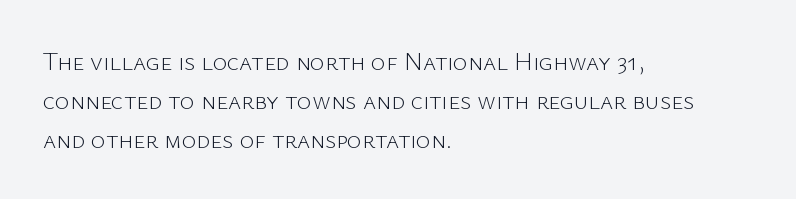
The space between consecutive lines is moderate. In terms of letterspacing, this is plain default setting. This rendering features lettering with no underline. Is the stroke heavy? The answer is a plain regular-or-lighter.
